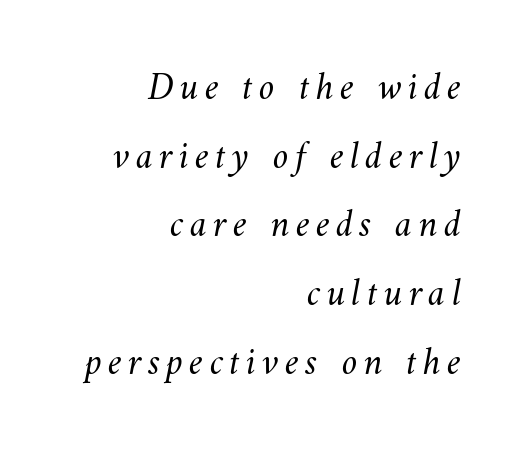
{"bold": "no", "weight": "light", "width": "normal", "stroke_contrast": "medium", "x_height": "small", "monospaced": "no", "underline": "no", "align": "right", "line_spacing_ratio": 1.76, "glyph_px": 39}
